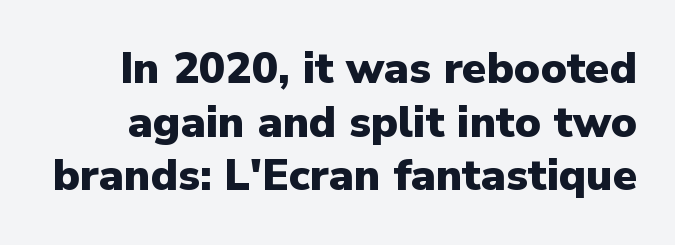
Q: Is the text bold? A: Yes.
Q: Is the text italic (slanted)? A: No, it is upright.
Q: Is the typeface a serif or a sans-serif typeface? A: Sans-serif.
Q: Is the text underlined? A: No.
Q: Is the spacing between letters normal or unusually wide? A: Normal.
Q: Width (condensed, normal, or wide)? A: Normal.
Q: Stroke contrast? A: Low.
Q: x-height? A: Medium.
Q: Monospaced? A: No.
